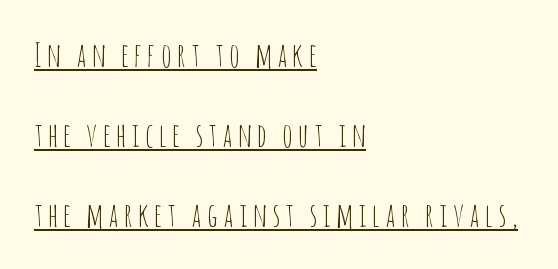
Q: Is the text bold? A: No.
Q: Is the text italic (slanted)? A: No, it is upright.
Q: Is the typeface a serif or a sans-serif typeface? A: Sans-serif.
Q: Is the text underlined? A: Yes.
Q: How is the paragraph aligned? A: Left-aligned.
Q: Is the spacing between lines tight, normal or loose? A: Loose.
Q: Width (condensed, normal, or wide)? A: Condensed.
Q: Stroke contrast? A: Low.
Q: x-height? A: Large.
Q: Monospaced? A: No.
